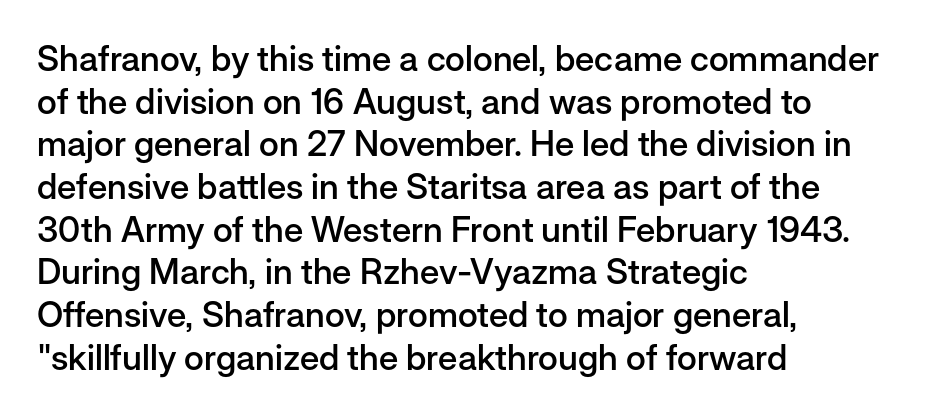
{"serif": "no", "italic": "no", "bold": "semi", "weight": "semibold", "width": "normal", "stroke_contrast": "low", "x_height": "medium", "monospaced": "no", "underline": "no", "align": "left", "line_spacing_ratio": 1.22, "letter_spacing": "normal", "letter_spacing_em": 0.0, "glyph_px": 35}
